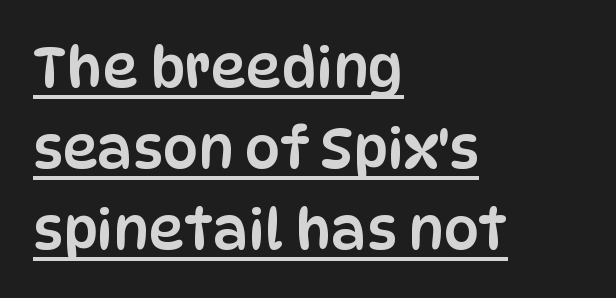
A baseline rule has been typeset under these characters. A normal amount of white space separates one row of letters from the next. Letterform terminals end flat and unadorned throughout the passage. Is the block centered? No — it sits flush against the left margin. The letters sit at their default tracking, neither squeezed nor spread. Here the designer chose a conventional face with non-uniform glyph widths.
